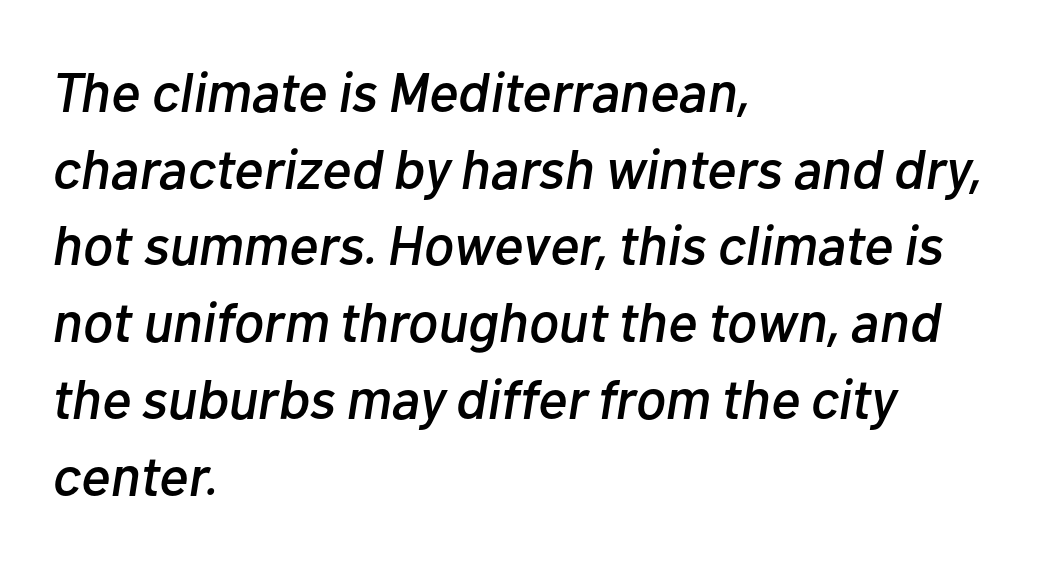
In CSS terms this would be text-align: left. Bare-footed words on every line. Does the leading feel generous? No, just average. Observe the lean: these are italic letterforms. Inter-character spacing is left at the font's built-in metrics.
